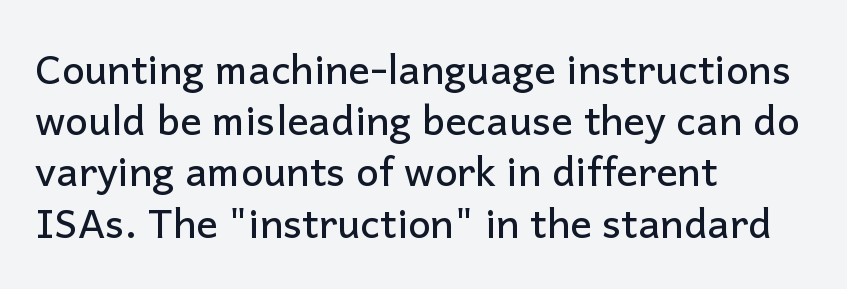
Q: Is the text italic (slanted)? A: No, it is upright.
Q: Is the typeface a serif or a sans-serif typeface? A: Sans-serif.
Q: Is the text underlined? A: No.
Q: How is the paragraph aligned? A: Left-aligned.
Q: Is the spacing between letters normal or unusually wide? A: Normal.
Q: Is the spacing between lines tight, normal or loose? A: Normal.
Q: Width (condensed, normal, or wide)? A: Normal.
Q: Stroke contrast? A: Low.
Q: x-height? A: Medium.
Q: Monospaced? A: No.
